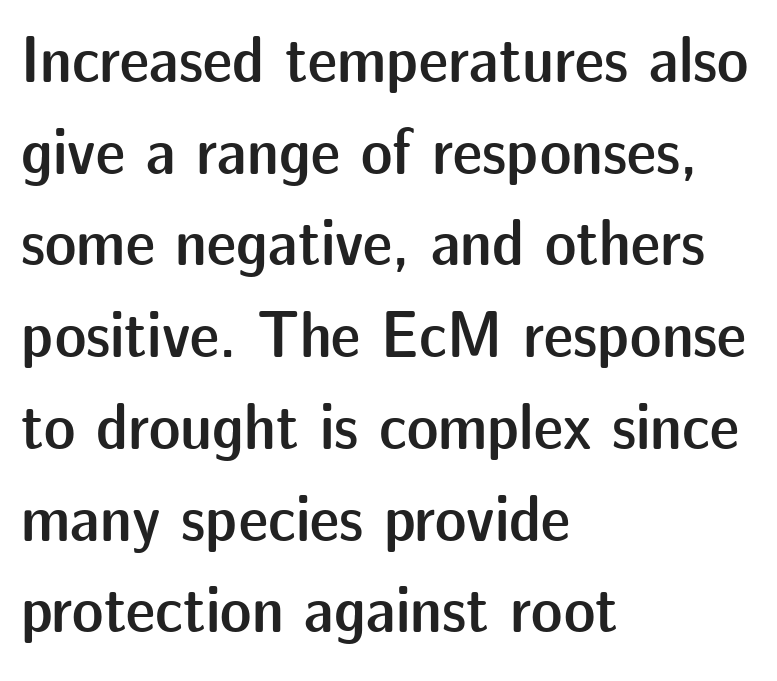
Q: Is the text bold? A: Semi-bold.
Q: Is the text italic (slanted)? A: No, it is upright.
Q: Is the typeface a serif or a sans-serif typeface? A: Sans-serif.
Q: Is the text underlined? A: No.
Q: How is the paragraph aligned? A: Left-aligned.
Q: Is the spacing between letters normal or unusually wide? A: Normal.
Q: Is the spacing between lines tight, normal or loose? A: Normal.
Q: Width (condensed, normal, or wide)? A: Normal.
Q: Stroke contrast? A: Low.
Q: x-height? A: Medium.
Q: Monospaced? A: No.
